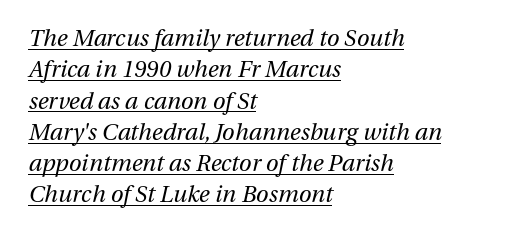
The passage shown leans; its letterforms are oblique. Inter-character spacing is left at the font's built-in metrics. Alignment: flush left. Is the stroke heavy? The answer is a plain regular-or-lighter. Rows of type keep a routine distance in the vertical direction. The lettering is marked with a stroke running underneath it.
